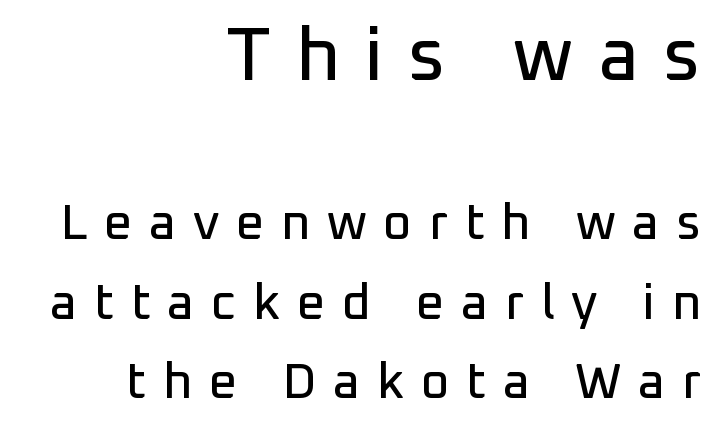
Q: Is the text italic (slanted)? A: No, it is upright.
Q: Is the typeface a serif or a sans-serif typeface? A: Sans-serif.
Q: Is the text underlined? A: No.
Q: How is the paragraph aligned? A: Right-aligned.
Q: Is the spacing between letters normal or unusually wide? A: Unusually wide.
Q: Is the spacing between lines tight, normal or loose? A: Normal.
Q: Which block of text is set in a larger size, the first (top) or the second (bottom)? A: The first (top) one.
Q: Width (condensed, normal, or wide)? A: Normal.
Q: Stroke contrast? A: Low.
Q: x-height? A: Medium.
Q: Monospaced? A: No.
